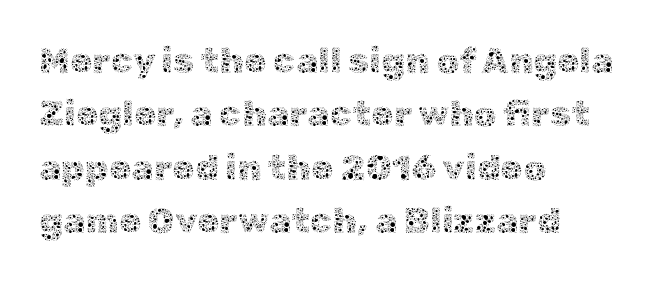
{"italic": "no", "bold": "no", "weight": "thin", "width": "normal", "x_height": "medium", "monospaced": "no", "underline": "no", "align": "left", "line_spacing": "normal", "line_spacing_ratio": 1.48, "letter_spacing": "normal", "letter_spacing_em": 0.0, "glyph_px": 36}
